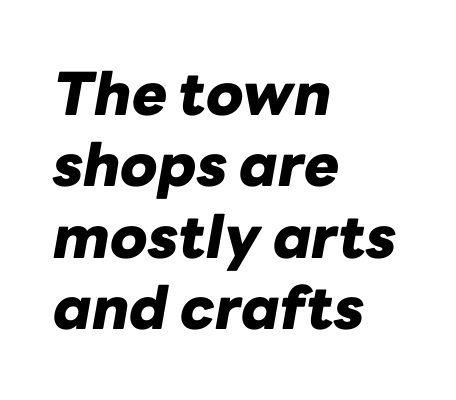
{"italic": "yes", "lean": "right", "slant_degrees": 10, "bold": "yes", "weight": "heavy", "width": "normal", "stroke_contrast": "low", "x_height": "medium", "monospaced": "no", "underline": "no", "align": "left", "line_spacing_ratio": 1.21, "letter_spacing": "normal", "letter_spacing_em": 0.0, "glyph_px": 59}
